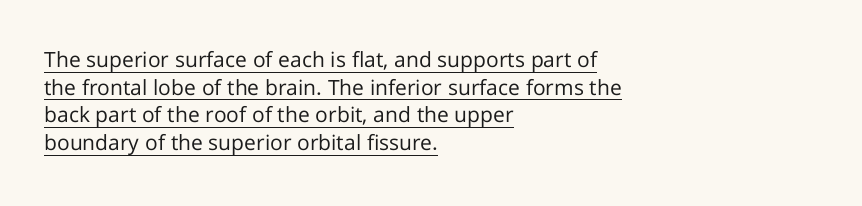
Q: Is the text bold? A: No.
Q: Is the text italic (slanted)? A: No, it is upright.
Q: Is the text underlined? A: Yes.
Q: How is the paragraph aligned? A: Left-aligned.
Q: Is the spacing between letters normal or unusually wide? A: Normal.
Q: Is the spacing between lines tight, normal or loose? A: Normal.
